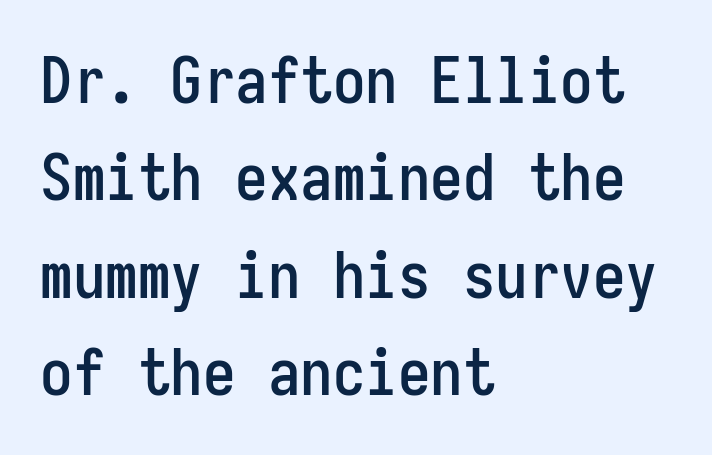
The space directly below the letters is spotless. You can tell it's not italic because the verticals are truly vertical. Think of a typewriter: that constant character pitch is what you see here. A student would call this left alignment; a typographer would say flush left, rag right. Tracking here is standard; glyphs follow each other at the usual distance. The vertical gap from one line to the next is medium.
